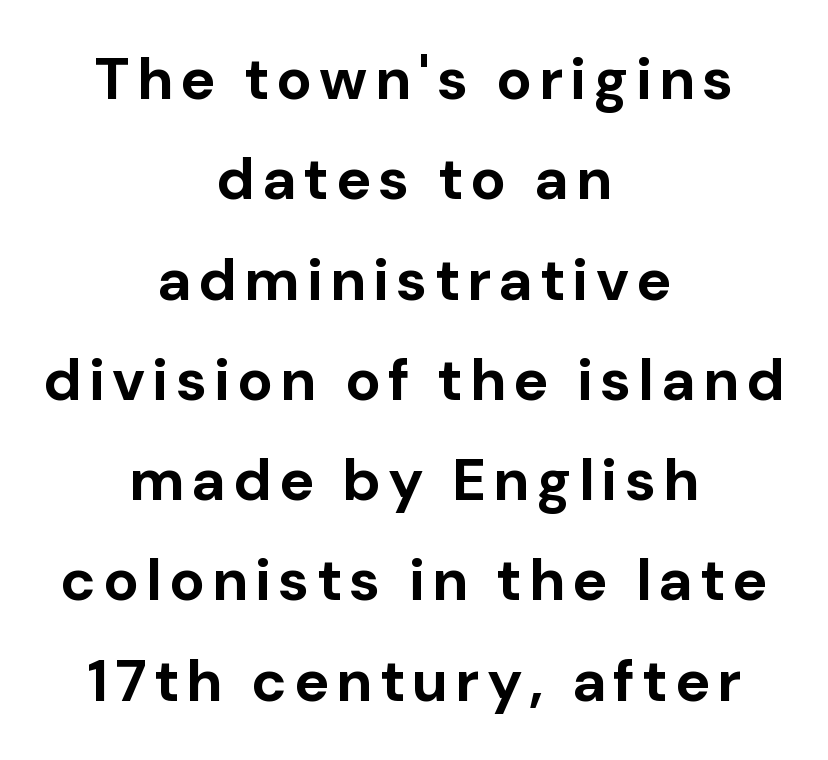
Q: Is the text bold? A: Yes.
Q: Is the text italic (slanted)? A: No, it is upright.
Q: Is the typeface a serif or a sans-serif typeface? A: Sans-serif.
Q: Is the text underlined? A: No.
Q: How is the paragraph aligned? A: Centered.
Q: Is the spacing between lines tight, normal or loose? A: Normal.
Q: Width (condensed, normal, or wide)? A: Normal.
Q: Stroke contrast? A: Low.
Q: x-height? A: Medium.
Q: Monospaced? A: No.
